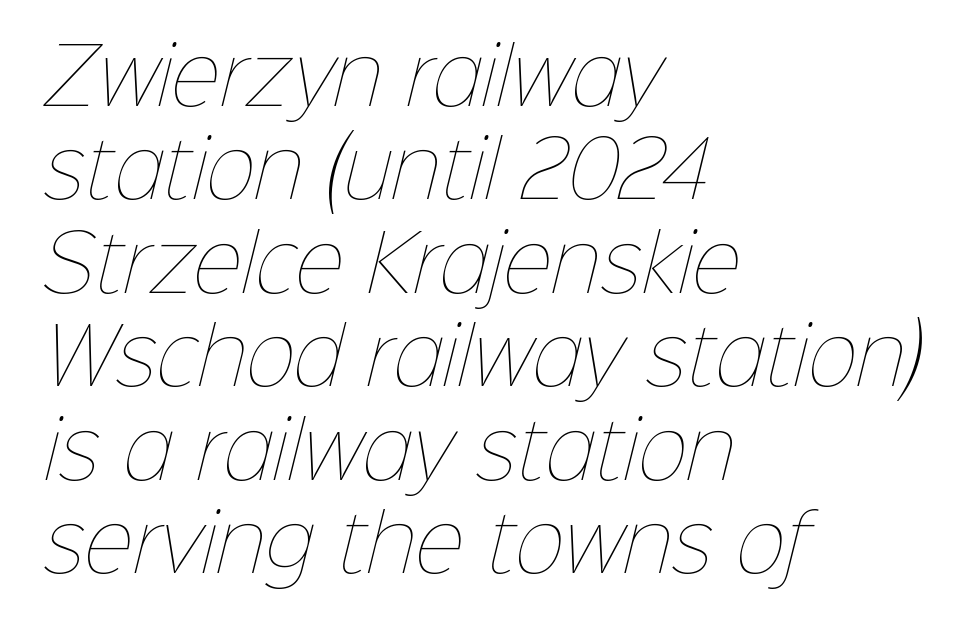
Underlining? Definitely not there. The horizontal fit of the characters is conventional and even. All the whitespace from short lines collects on the right. The characters are drawn with everyday or finer stroke widths. The face used here is proportionally spaced, like ordinary book or web type.
